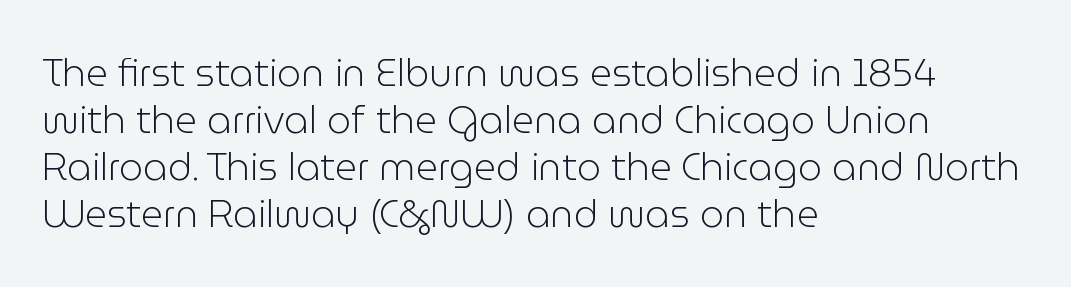
The image shows 38 px light sans-serif type, upright; set left-aligned, line spacing 1.24x, normal letter spacing, not underlined; low stroke contrast and a medium x-height.
